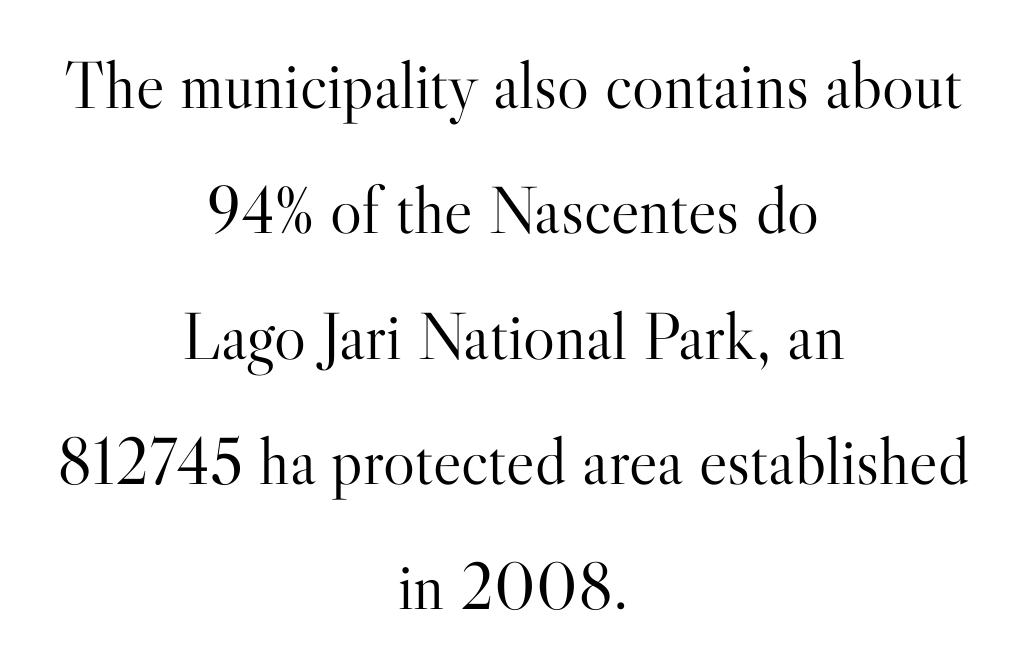
The weight tops out at a normal text grade. Is this a fixed-width face? No — the glyphs have proportional, varying widths. What kind of face is this? One with serifs. Unmarked baselines from the first word to the last. Posture: upright roman. A typesetter would call this zero additional tracking.
